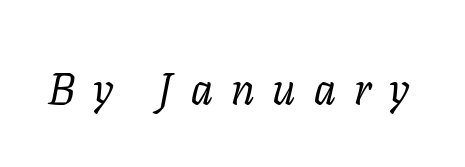
Q: Is the text bold? A: No.
Q: Is the text italic (slanted)? A: Yes, it leans right by about 11 degrees.
Q: Is the typeface a serif or a sans-serif typeface? A: Serif.
Q: Is the text underlined? A: No.
Q: Is the spacing between letters normal or unusually wide? A: Unusually wide.
Q: Width (condensed, normal, or wide)? A: Normal.
Q: Stroke contrast? A: Low.
Q: x-height? A: Medium.
Q: Monospaced? A: No.
